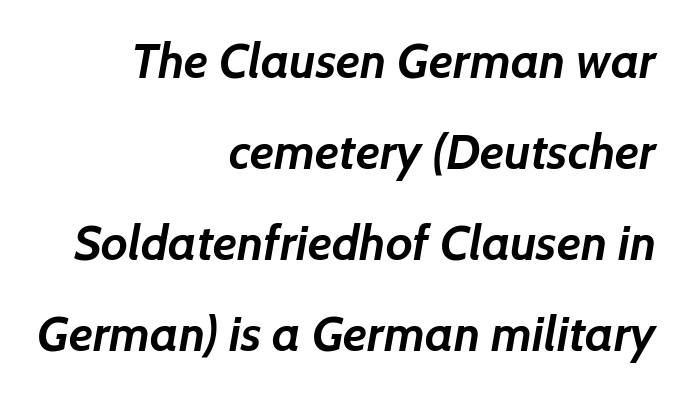
The image shows 49 px semibold sans-serif type; set right-aligned, line spacing 1.86x, normal letter spacing, not underlined; low stroke contrast and a medium x-height.
